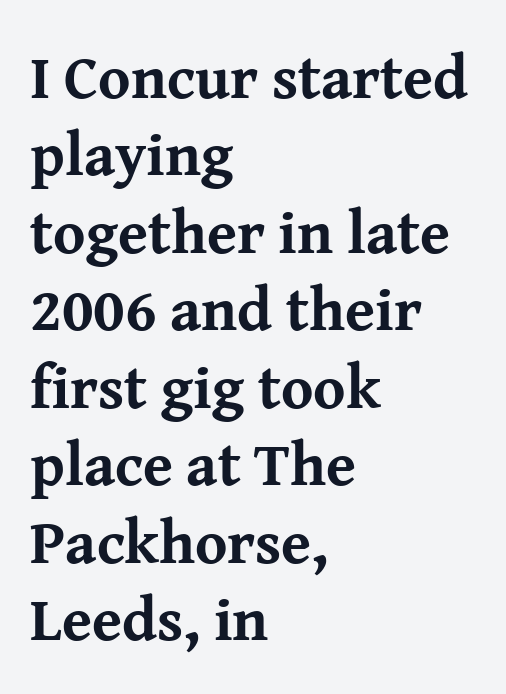
{"serif": "yes", "italic": "no", "bold": "yes", "weight": "bold", "width": "normal", "stroke_contrast": "medium", "x_height": "medium", "monospaced": "no", "underline": "no", "align": "left", "line_spacing": "normal", "line_spacing_ratio": 1.27, "letter_spacing": "normal", "letter_spacing_em": 0.0, "glyph_px": 61}
